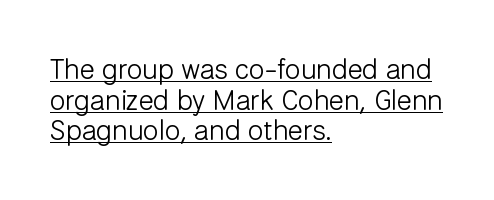
No letter is thick-stroked: the sample isn't bold. The letterforms sit shoulder to shoulder at normal distance. Upright lettering throughout. One-word summary of the alignment: left. The lettering is marked with a stroke running underneath it. This sample uses a sans-serif face.
